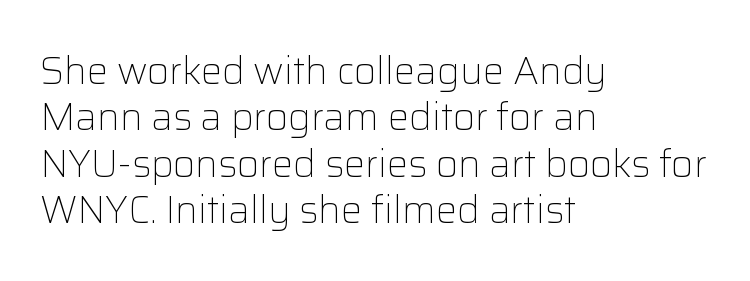
The type is set solid horizontally, with unmodified tracking. The rendering anchors every line to the left-hand side. Each row of text sits above clean, open space. Note: no serifs on the glyphs.
